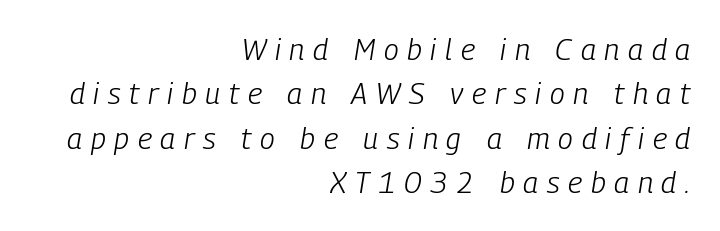
Q: Is the text bold? A: No.
Q: Is the text italic (slanted)? A: Yes, it leans right by about 9 degrees.
Q: Is the text underlined? A: No.
Q: How is the paragraph aligned? A: Right-aligned.
Q: Is the spacing between letters normal or unusually wide? A: Unusually wide.
Q: Is the spacing between lines tight, normal or loose? A: Normal.
Q: Width (condensed, normal, or wide)? A: Condensed.
Q: Stroke contrast? A: Low.
Q: x-height? A: Medium.
Q: Monospaced? A: No.
